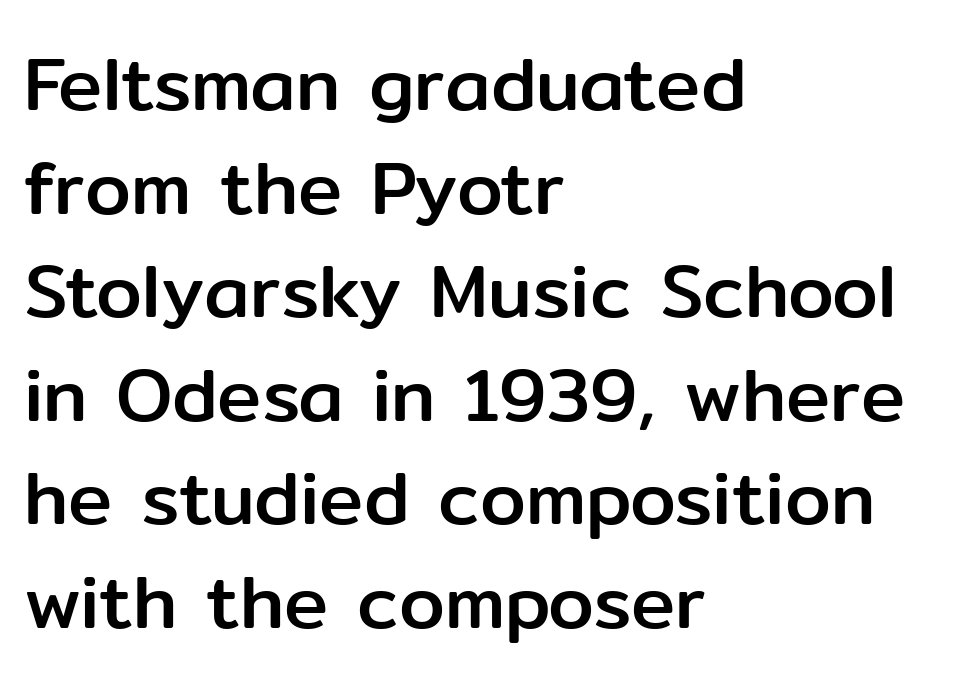
The image shows 74 px sans-serif type, upright; set left-aligned, normal line spacing (1.4x), normal letter spacing, not underlined; low stroke contrast and a medium x-height.
